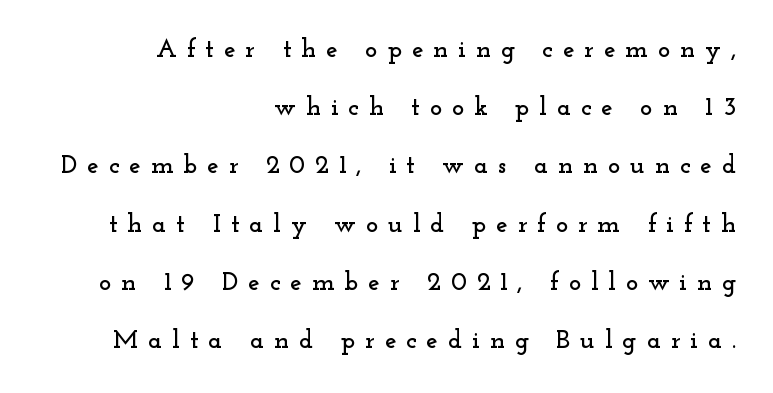
{"italic": "no", "underline": "no", "align": "right", "line_spacing": "loose", "line_spacing_ratio": 2.24, "letter_spacing": "wide", "letter_spacing_em": 0.38, "glyph_px": 26}
